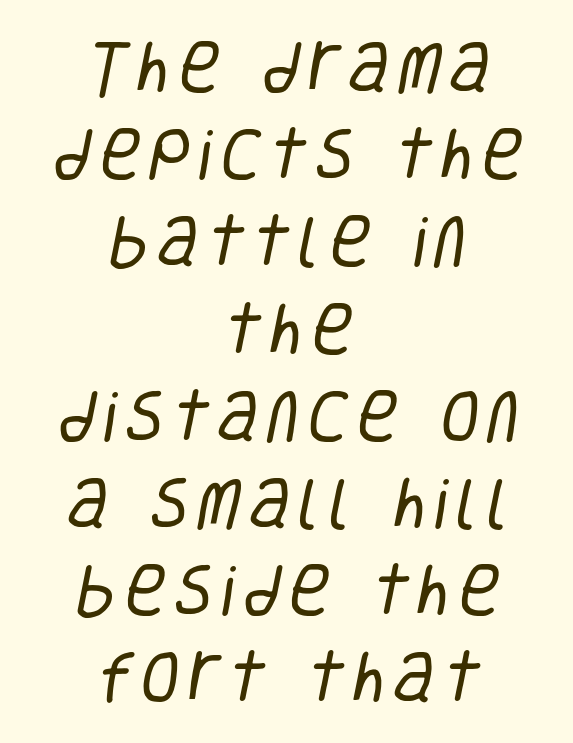
{"serif": "no", "bold": "no", "weight": "regular", "width": "condensed", "stroke_contrast": "low", "x_height": "large", "monospaced": "no", "underline": "no", "align": "center", "line_spacing": "normal", "line_spacing_ratio": 1.53, "glyph_px": 57}
